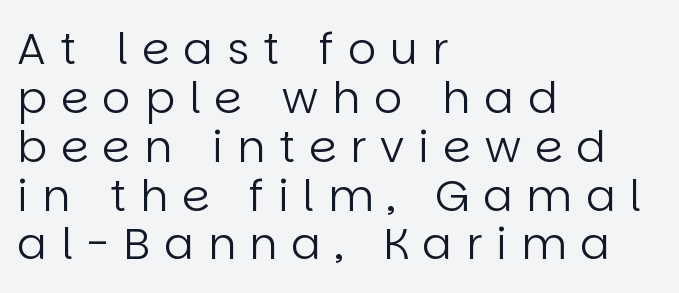
The image shows 44 px regular-weight sans-serif type, upright; set left-aligned, tight line spacing (1.11x), unusually wide letter spacing (+0.32 em), not underlined; low stroke contrast and a large x-height.
